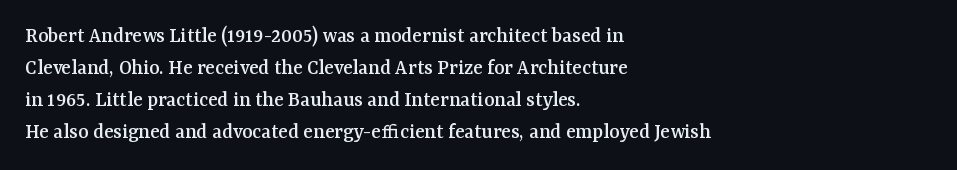
These lines were composed using upright roman letters. If you drew a ruler down the left edge, every line would touch it. In terms of leading, this rendering sits right in the middle. These lines keep a tight, regular rhythm from letter to letter. The glyphs are unaccompanied by any horizontal stroke below them.
